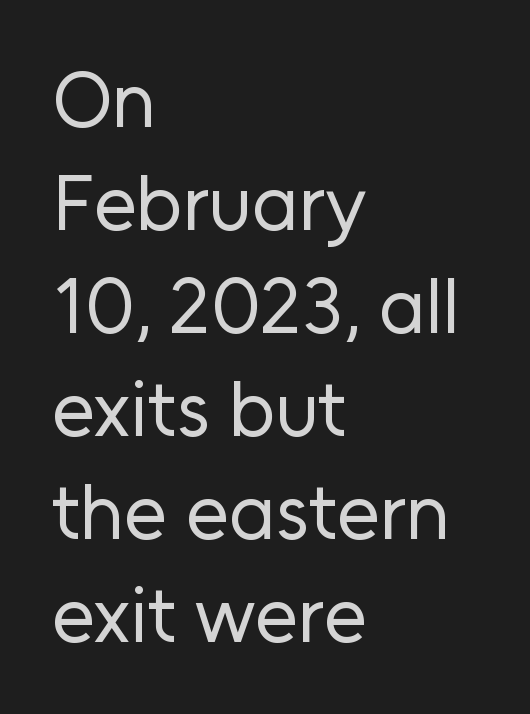
Q: Is the text bold? A: No.
Q: Is the text italic (slanted)? A: No, it is upright.
Q: Is the typeface a serif or a sans-serif typeface? A: Sans-serif.
Q: Is the text underlined? A: No.
Q: How is the paragraph aligned? A: Left-aligned.
Q: Is the spacing between letters normal or unusually wide? A: Normal.
Q: Is the spacing between lines tight, normal or loose? A: Normal.
Q: Width (condensed, normal, or wide)? A: Normal.
Q: Stroke contrast? A: Low.
Q: x-height? A: Medium.
Q: Monospaced? A: No.
